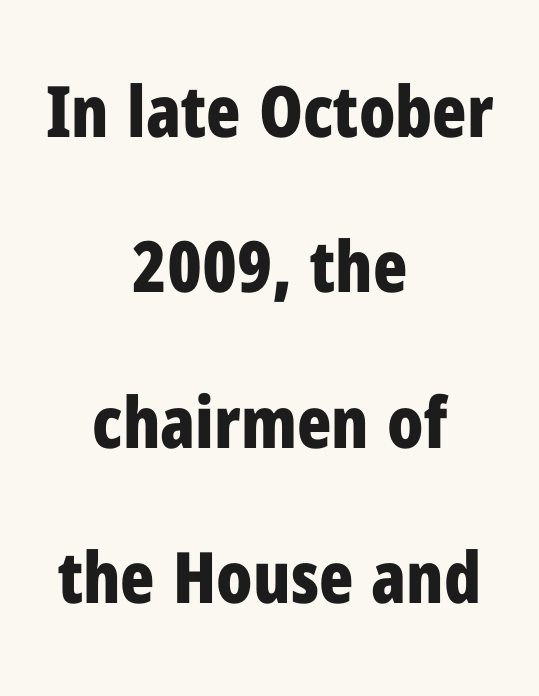
These lines stand farther apart than default settings would place them. Spacing verdict: proportional, widths tailored to each character. Type without underlining. The letterforms sit shoulder to shoulder at normal distance. Notice how thick the strokes are: this is what a full bold looks like. You can tell from the bare stems that sans-serif type was used.
